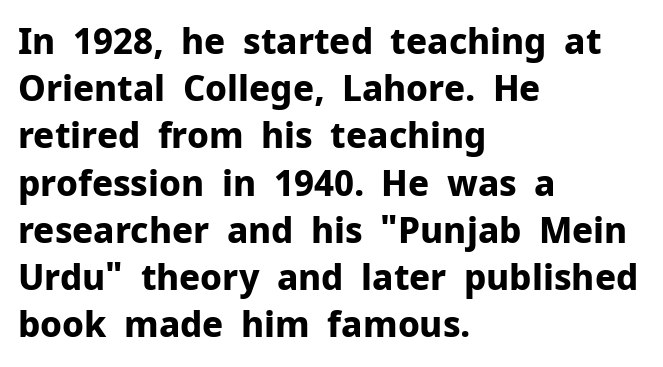
The image shows 35 px bold sans-serif type, upright; set left-aligned, normal line spacing (1.35x), normal letter spacing, not underlined; low stroke contrast and a medium x-height.
